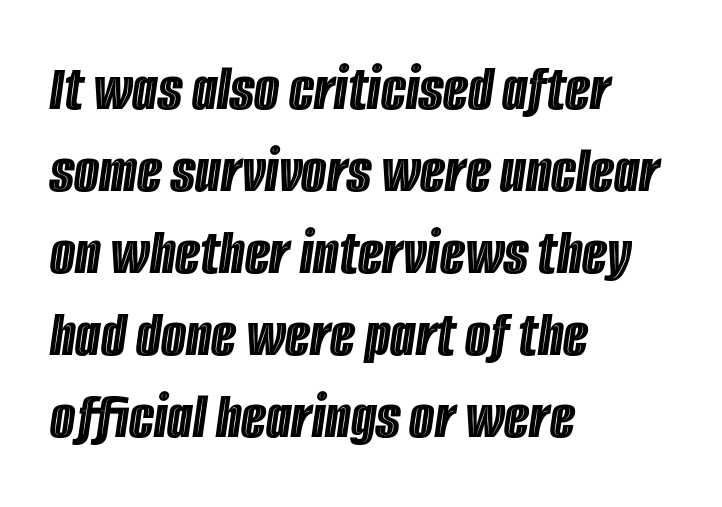
Q: Is the text italic (slanted)? A: Yes, it leans right by about 8 degrees.
Q: Is the text underlined? A: No.
Q: How is the paragraph aligned? A: Left-aligned.
Q: Is the spacing between letters normal or unusually wide? A: Normal.
Q: Is the spacing between lines tight, normal or loose? A: Normal.
Q: Width (condensed, normal, or wide)? A: Condensed.
Q: x-height? A: Large.
Q: Monospaced? A: No.
